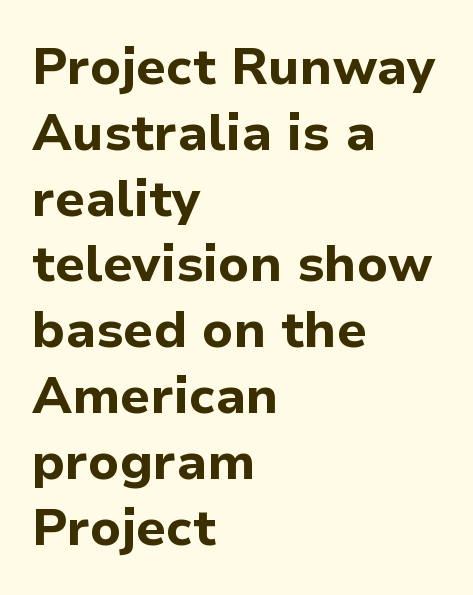
Spacing verdict: proportional, widths tailored to each character. Short and long lines alike share a common starting point at left. Bold? Absolutely — the strokes are thick and heavy. The letters stand straight up with perfectly vertical stems.
